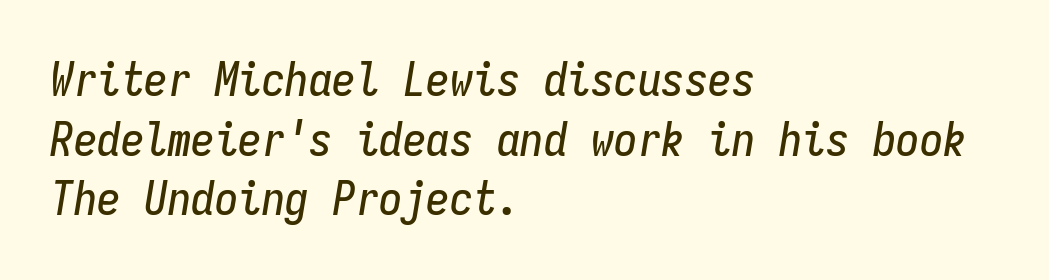
{"italic": "yes", "lean": "right", "slant_degrees": 9, "width": "condensed", "stroke_contrast": "low", "x_height": "medium", "monospaced": "yes", "underline": "no", "align": "left", "line_spacing": "normal", "line_spacing_ratio": 1.27, "letter_spacing": "normal", "letter_spacing_em": 0.0, "glyph_px": 47}
